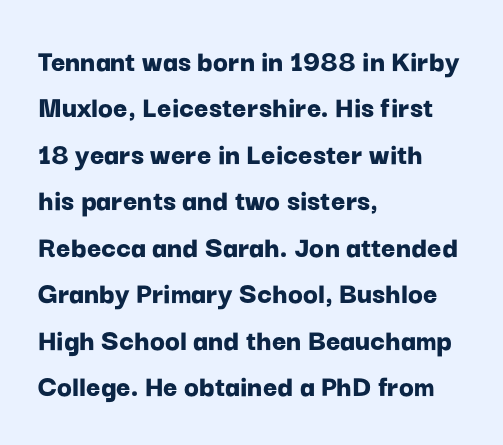
Character widths vary here, with narrow letters taking less room than wide ones. The rendering anchors every line to the left-hand side. Thick stems and heavy bowls — unmistakably bold. This is roman type, the default non-slanted kind. Unmarked baselines from the first word to the last. Regarding serifs, this sample does without them.
